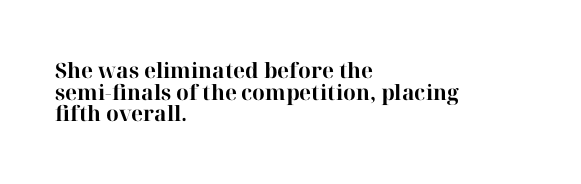
The image shows 21 px bold type, upright; set left-aligned, tight line spacing (1.03x), normal letter spacing, not underlined.
